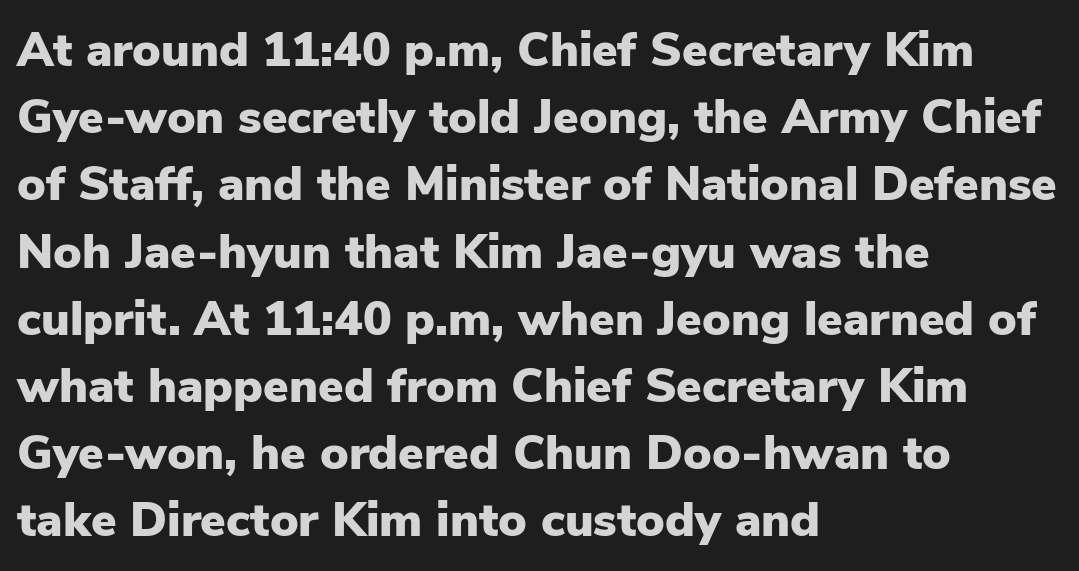
The image shows 48 px heavy sans-serif type, upright; set left-aligned, normal line spacing (1.4x), normal letter spacing, not underlined; low stroke contrast and a medium x-height.
